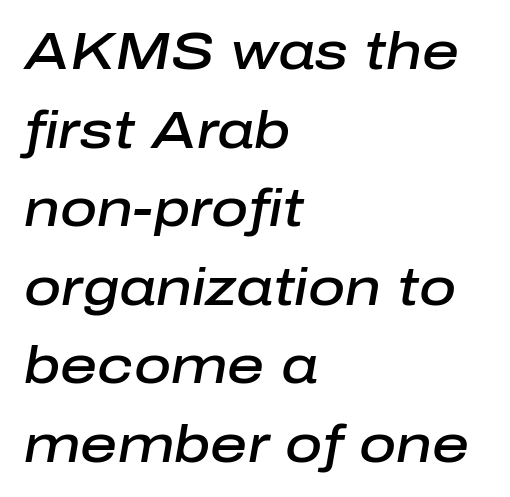
Plain, unruled lines of type. Stems and bowls a touch heavier than normal — semibold. Rows of type keep a routine distance in the vertical direction. This is oblique type, the kind used for emphasis or titles.
